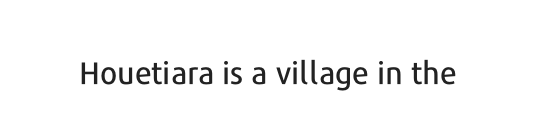
Italic? Not at all — the glyphs are vertical. Descender tails drop into unmarked territory. The glyphs in this specimen are sans serif. Spacing between characters is what you'd get straight out of the box.
